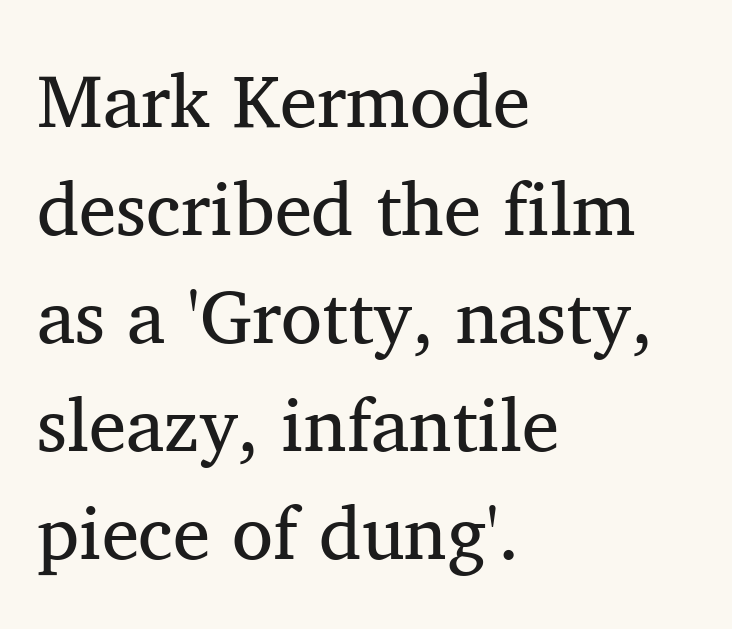
The image shows 75 px regular-weight serif type, upright; set left-aligned, normal line spacing (1.44x), normal letter spacing, not underlined; medium stroke contrast and a medium x-height.
